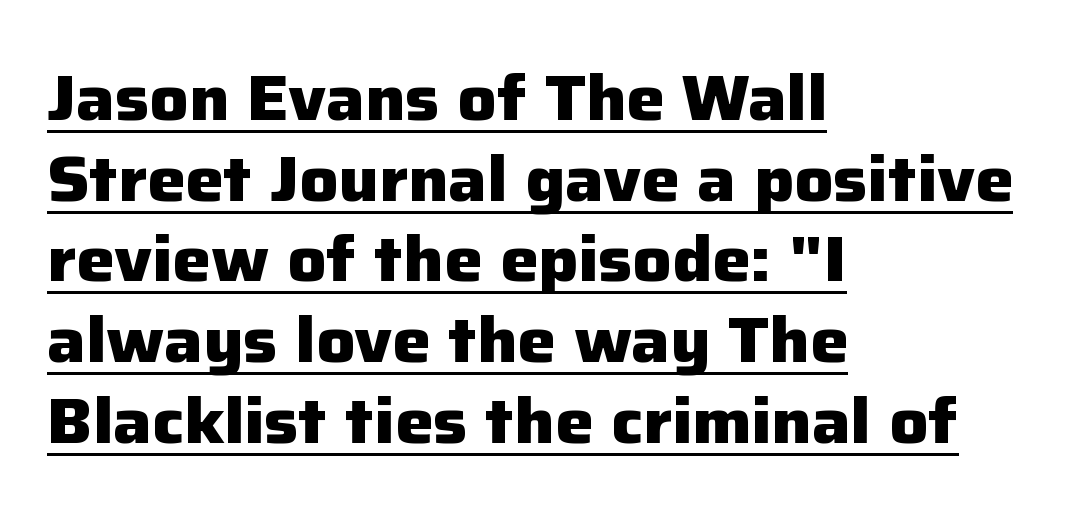
The image shows 64 px heavy sans-serif type, upright; set left-aligned, normal line spacing (1.26x), normal letter spacing, underlined; low stroke contrast and a medium x-height.
